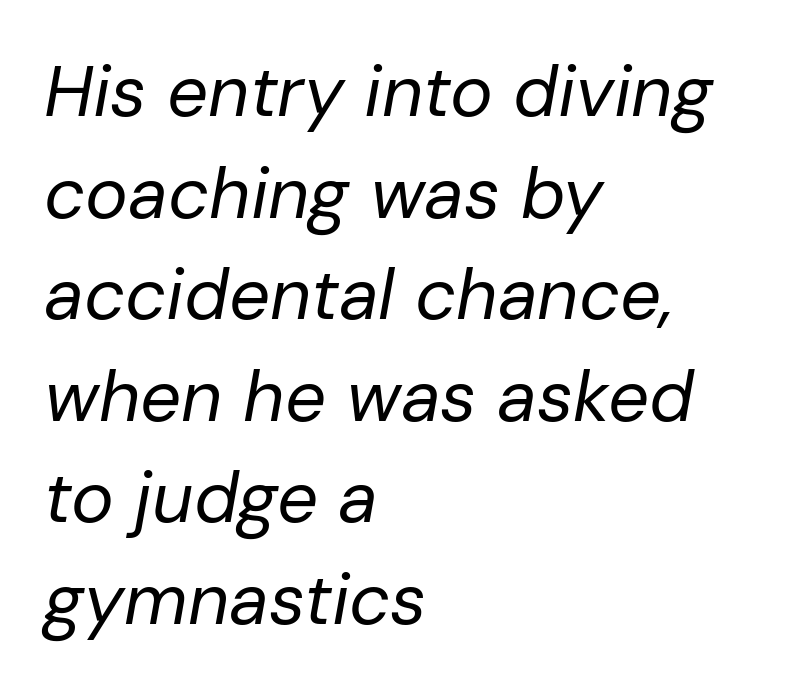
Reading down the block, your eye returns to a fixed left position each line. Is this a fixed-width face? No — the glyphs have proportional, varying widths. The font sits on the lighter half of the weight spectrum, regular included. Would a proofreader flag this as italicized? Yes. Regular leading. Honestly, there is no underline to notice here at all.
